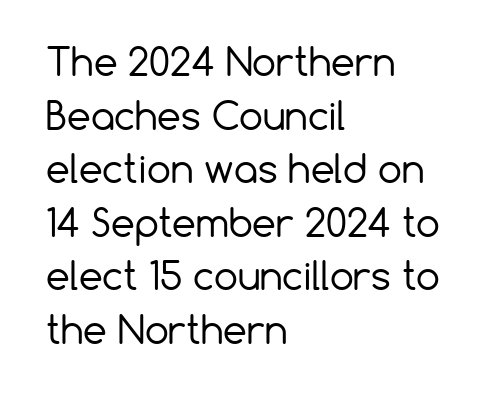
The image shows 38 px regular-weight sans-serif type, upright; set left-aligned, normal line spacing (1.41x), normal letter spacing, not underlined; low stroke contrast and a medium x-height.
